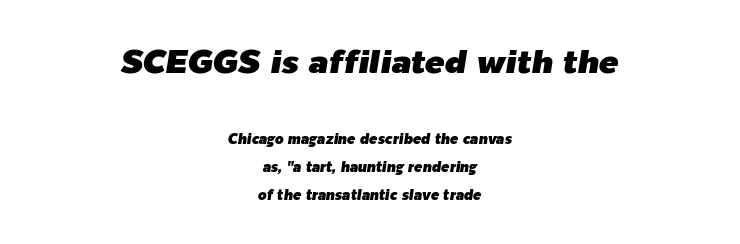
The image shows 33 px text type, italic (leaning right); set centered, loose line spacing (1.97x), normal letter spacing, not underlined; the first (top) block is 2.36x larger; low stroke contrast and a medium x-height.
